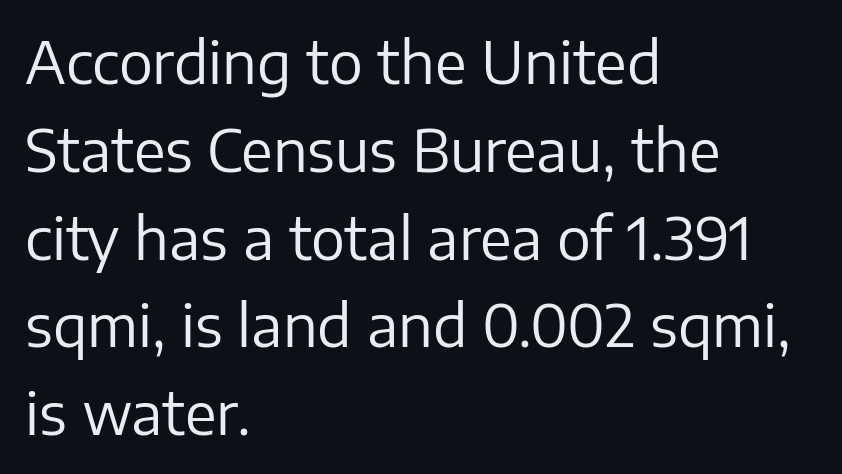
Caption: standard tracking, unaltered. A bare baseline throughout the passage. The leading is moderate, giving the passage an even texture. What kind of face is this? One without serifs — a sans.
